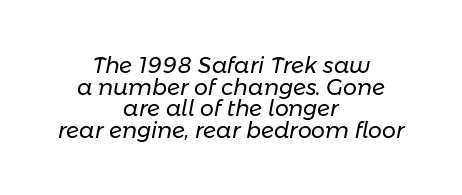
Q: Is the text bold? A: No.
Q: Is the text italic (slanted)? A: Yes, it leans right by about 11 degrees.
Q: Is the text underlined? A: No.
Q: How is the paragraph aligned? A: Centered.
Q: Is the spacing between letters normal or unusually wide? A: Normal.
Q: Is the spacing between lines tight, normal or loose? A: Tight.
